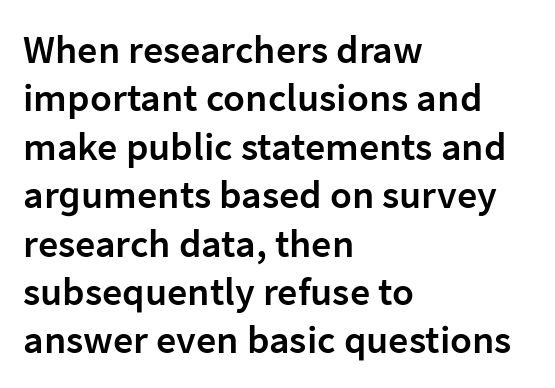
This is the regular roman posture of the typeface. These lines stack with their left ends in a neat column. Underline: absent. Notice the strokes are somewhat thickened but not fully heavy: this is a semibold. Look at the tracking — it's just the regular setting, nothing added.
